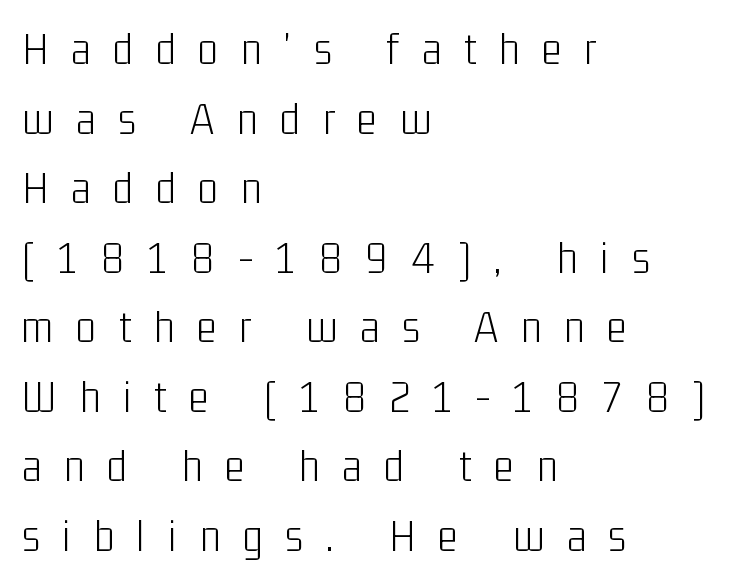
If you drew a ruler down the left edge, every line would touch it. Typographically, this falls in the sans-serif category. The letters stand straight up with perfectly vertical stems. Anything drawn beneath the words? Only blank space.
